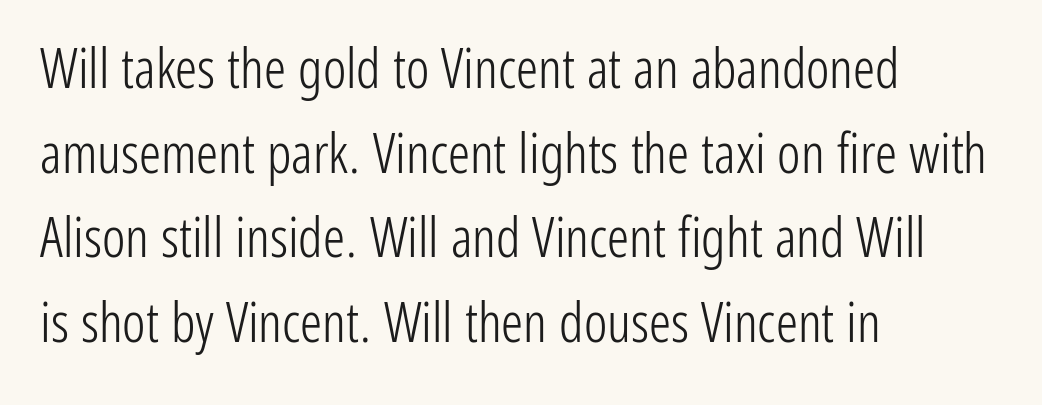
Q: Is the text bold? A: No.
Q: Is the text italic (slanted)? A: No, it is upright.
Q: Is the typeface a serif or a sans-serif typeface? A: Sans-serif.
Q: Is the text underlined? A: No.
Q: How is the paragraph aligned? A: Left-aligned.
Q: Is the spacing between letters normal or unusually wide? A: Normal.
Q: Is the spacing between lines tight, normal or loose? A: Normal.
Q: Width (condensed, normal, or wide)? A: Condensed.
Q: Stroke contrast? A: Low.
Q: x-height? A: Medium.
Q: Monospaced? A: No.
